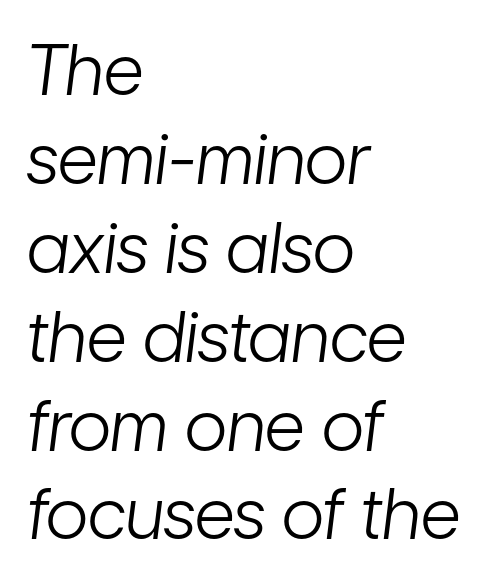
The rendering uses natural spacing where letterforms have individual widths. Short and long lines alike share a common starting point at left. The typesetting does not lean heavy: it is not bold. The glyphs are unaccompanied by any horizontal stroke below them.
